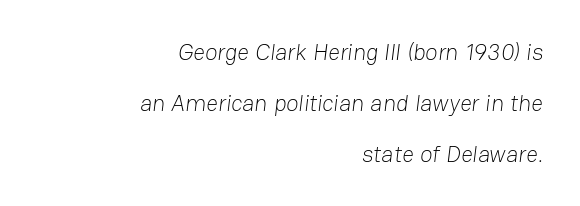
Horizontal bands of white between lines are thick stripes. Underlining? Definitely not there. The weight would be labelled regular, book, light, or lighter still. In terms of letterspacing, this is plain default setting.
